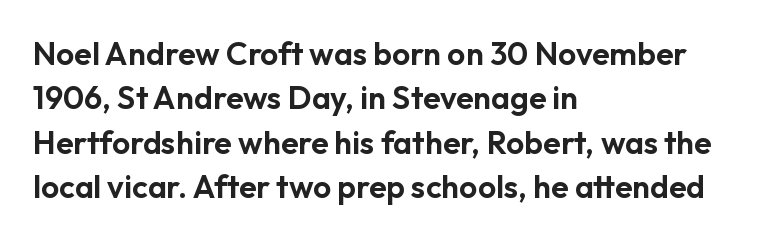
This sample has the flowing, uneven cadence of proportional lettering. A sans-serif font was chosen for this passage. A classic flush-left, rag-right setting is used for this passage. Posture: vertical. Honestly, the letter spacing is just normal — you wouldn't notice it.
